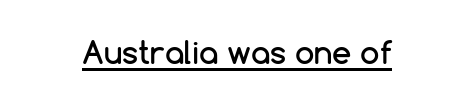
{"serif": "no", "italic": "no", "width": "normal", "stroke_contrast": "low", "x_height": "medium", "monospaced": "no", "underline": "yes", "letter_spacing": "normal", "letter_spacing_em": 0.0, "glyph_px": 31}
